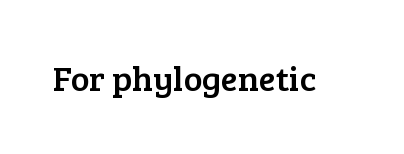
Look at the tracking — it's just the regular setting, nothing added. Any mark beneath the type? The region is blank. The font's upright variant was chosen for this text. The rendering shows small feet on the letterforms — a serif design. A typesetter would call this proportional, since set widths differ per character.
